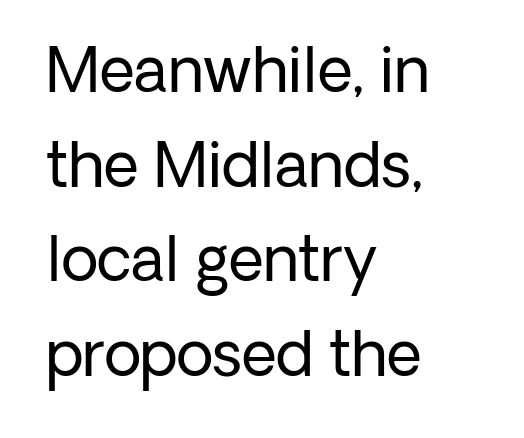
Stems here are at most as thick as an everyday book face. The typesetter chose a ragged-right arrangement here. Ascenders rise straight up at ninety degrees. Nobody touched the tracking dial on this one. A typesetter would call this proportional, since set widths differ per character.
